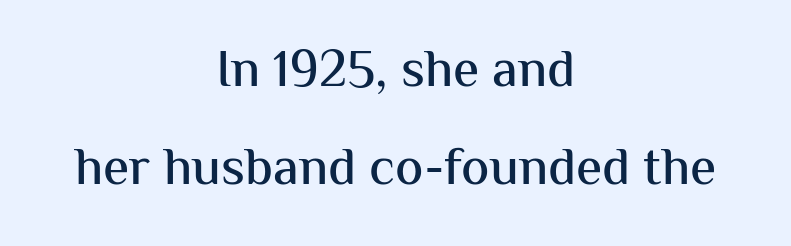
{"serif": "no", "italic": "no", "width": "normal", "stroke_contrast": "medium", "x_height": "medium", "monospaced": "no", "underline": "no", "align": "center", "line_spacing_ratio": 1.85, "letter_spacing": "normal", "letter_spacing_em": 0.0, "glyph_px": 53}
